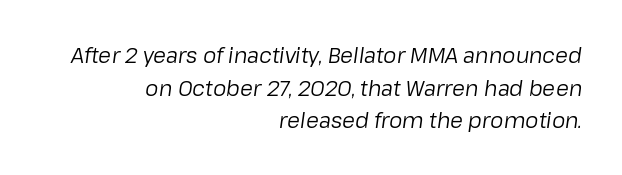
Q: Is the text bold? A: No.
Q: Is the text italic (slanted)? A: Yes, it leans right by about 8 degrees.
Q: Is the text underlined? A: No.
Q: How is the paragraph aligned? A: Right-aligned.
Q: Is the spacing between letters normal or unusually wide? A: Normal.
Q: Is the spacing between lines tight, normal or loose? A: Normal.
